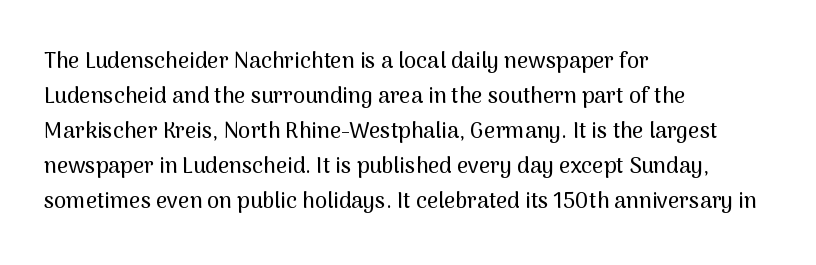
{"italic": "no", "underline": "no", "align": "left", "line_spacing": "normal", "line_spacing_ratio": 1.59, "letter_spacing": "normal", "letter_spacing_em": 0.0, "glyph_px": 22}
